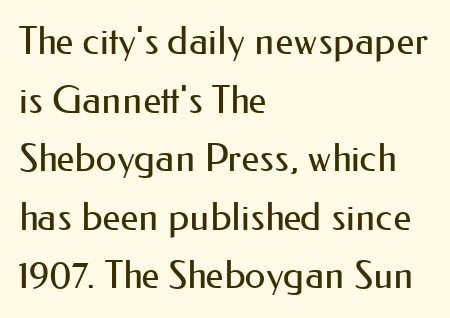
The image shows 38 px regular-weight sans-serif type, upright; set left-aligned, normal line spacing (1.54x), normal letter spacing, not underlined; medium stroke contrast and a small x-height.
